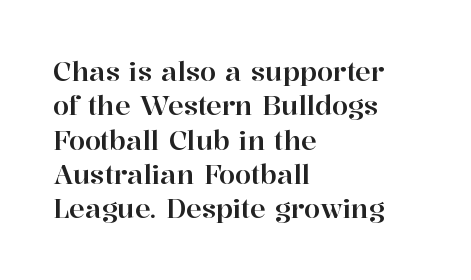
Here the glyphs are tracked normally, forming tight word shapes. Notice how the passage keeps a crisp vertical edge on the left only. A normal amount of white space separates one row of letters from the next. The string is rendered with underlining switched off.
